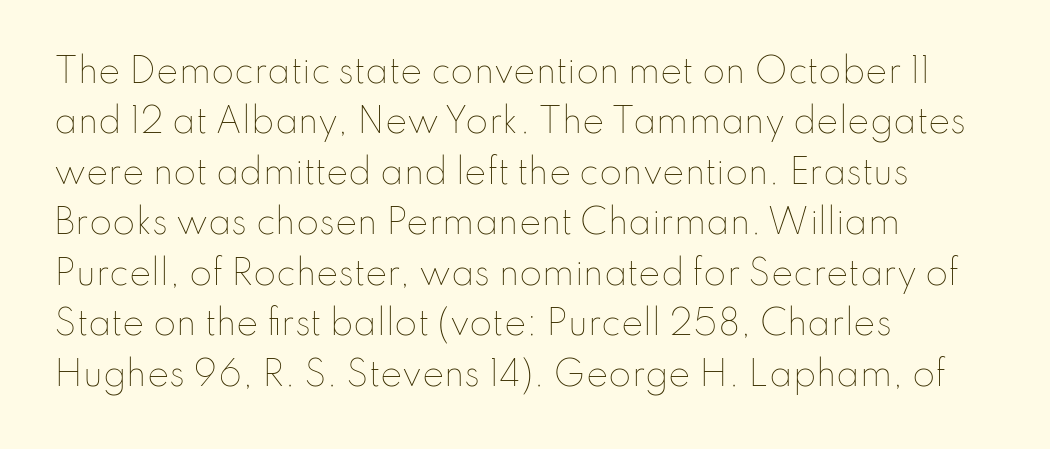
The characters are drawn with everyday or finer stroke widths. These lines are rendered in a variable-pitch font. The gaps between neighbouring characters are ordinary and unremarkable. Every row of glyphs begins at an identical x-position on the left. If you measured baseline to baseline, you'd find a middling distance. Check the space under the baseline: it is left empty.
